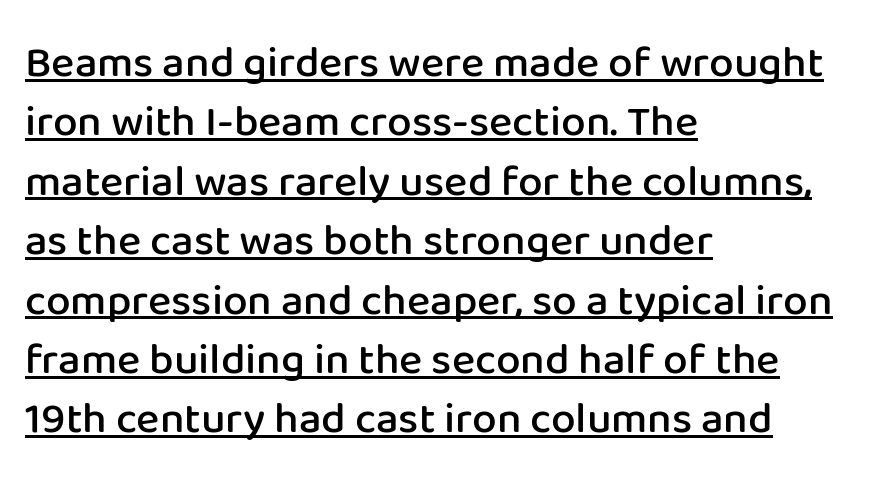
The image shows 44 px semibold sans-serif type, upright; set left-aligned, normal line spacing (1.35x), normal letter spacing, underlined; low stroke contrast and a medium x-height.
